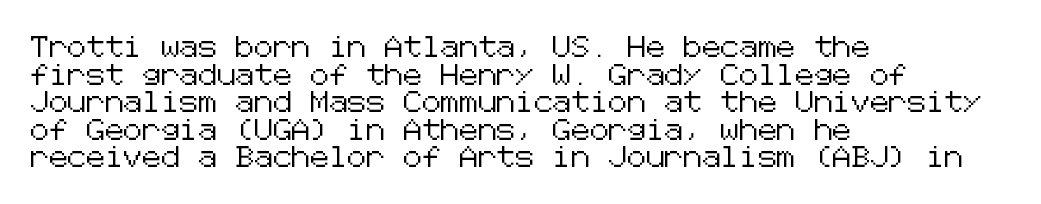
{"italic": "no", "underline": "no", "align": "left", "line_spacing": "normal", "line_spacing_ratio": 1.31, "letter_spacing": "normal", "letter_spacing_em": 0.0, "glyph_px": 21}
